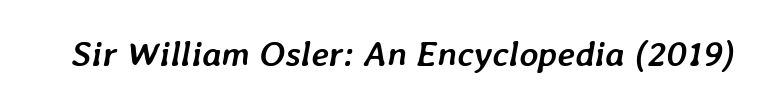
Caption: standard tracking, unaltered. The strokes are fattened all the way to bold. Quick note: underline off. A typesetter would call this proportional, since set widths differ per character. When letters slant like this, we call the style italic.
